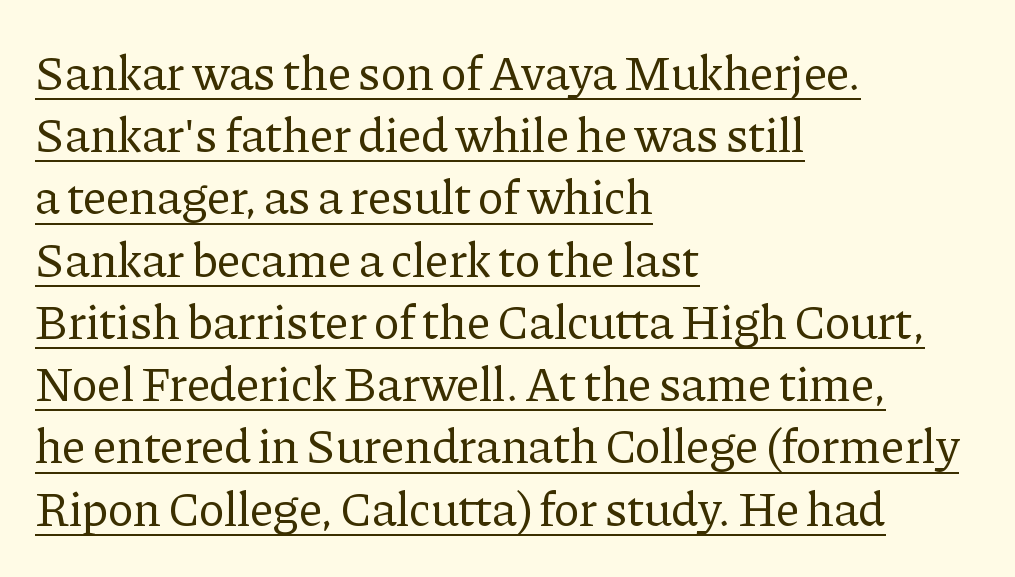
Font category for this specimen: serif. A student would call this left alignment; a typographer would say flush left, rag right. Underlined type. Do the letters lean? They stand straight.
